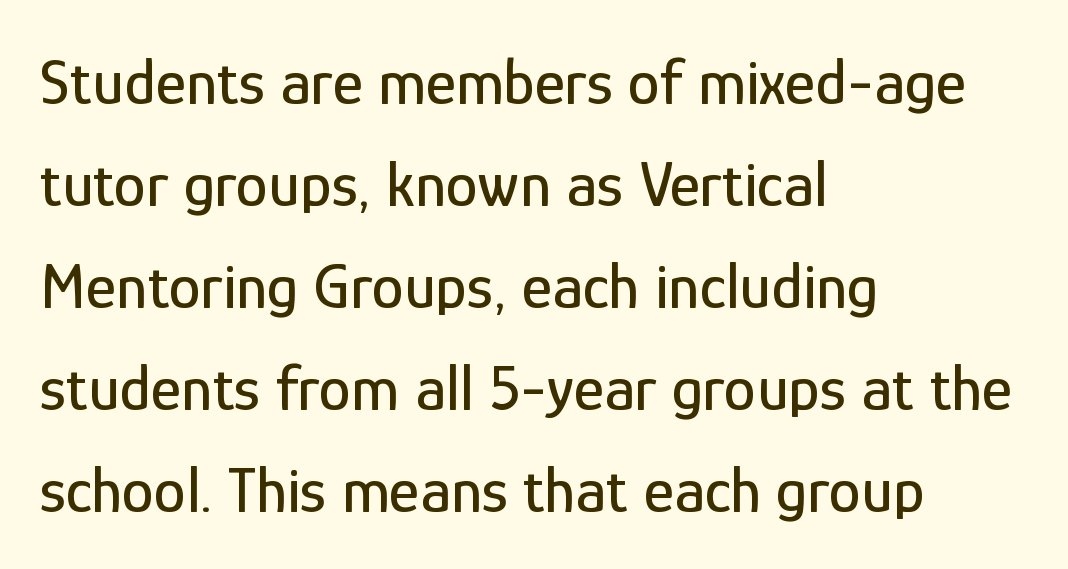
Q: Is the text italic (slanted)? A: No, it is upright.
Q: Is the typeface a serif or a sans-serif typeface? A: Sans-serif.
Q: Is the text underlined? A: No.
Q: How is the paragraph aligned? A: Left-aligned.
Q: Is the spacing between letters normal or unusually wide? A: Normal.
Q: Is the spacing between lines tight, normal or loose? A: Normal.
Q: Width (condensed, normal, or wide)? A: Condensed.
Q: Stroke contrast? A: Low.
Q: x-height? A: Medium.
Q: Monospaced? A: No.
